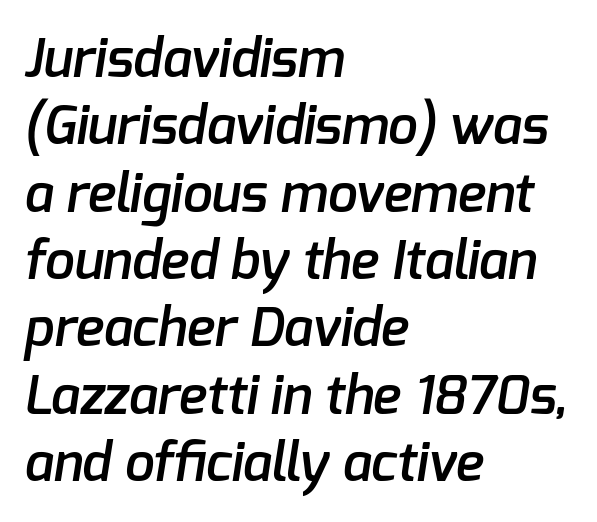
The image shows 53 px semibold sans-serif type; set left-aligned, normal line spacing (1.27x), normal letter spacing, not underlined; low stroke contrast and a medium x-height.
